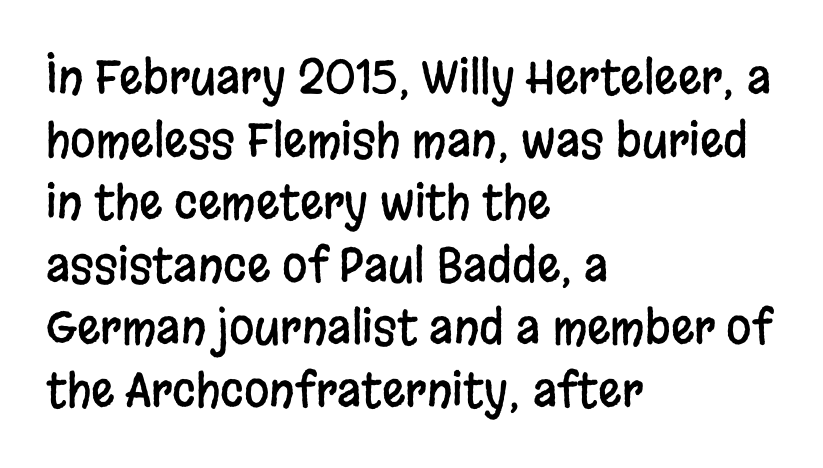
Q: Is the text italic (slanted)? A: No, it is upright.
Q: Is the typeface a serif or a sans-serif typeface? A: Sans-serif.
Q: Is the text underlined? A: No.
Q: How is the paragraph aligned? A: Left-aligned.
Q: Is the spacing between letters normal or unusually wide? A: Normal.
Q: Is the spacing between lines tight, normal or loose? A: Normal.
Q: Width (condensed, normal, or wide)? A: Condensed.
Q: Stroke contrast? A: Low.
Q: x-height? A: Large.
Q: Monospaced? A: No.
